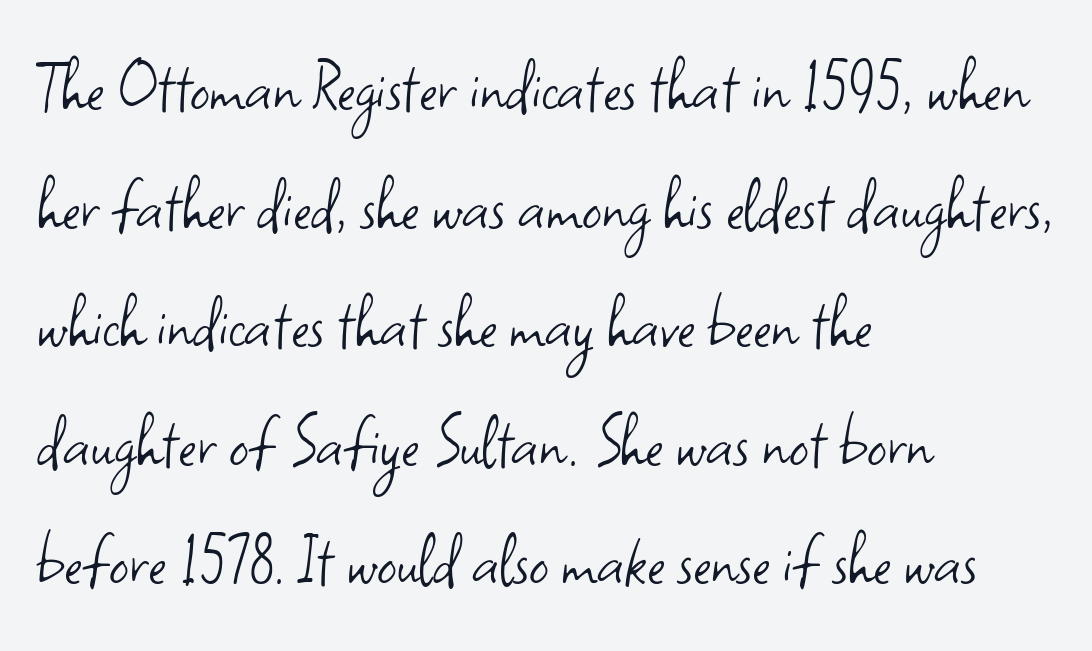
Evenly set lines give the paragraph a standard silhouette. Any mark beneath the type? The region is blank. Layout note: lines flush left. The strokes carry an ordinary text weight at most. Think of a printed novel: that variable character pitch is what you see here.
